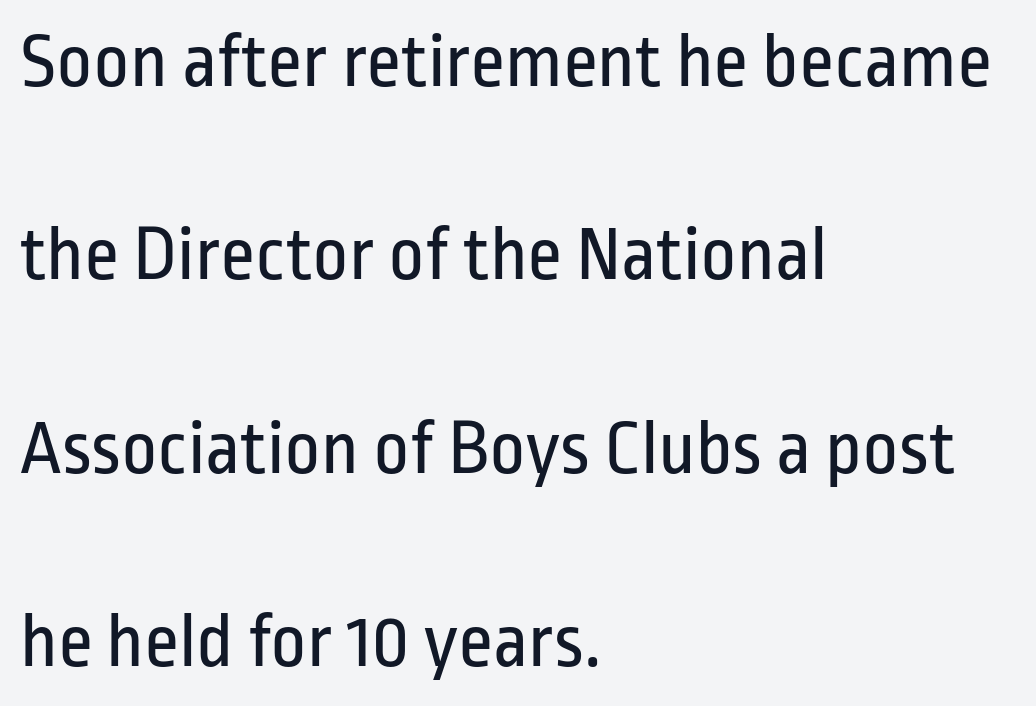
Q: Is the text bold? A: No.
Q: Is the text italic (slanted)? A: No, it is upright.
Q: Is the typeface a serif or a sans-serif typeface? A: Sans-serif.
Q: Is the text underlined? A: No.
Q: How is the paragraph aligned? A: Left-aligned.
Q: Is the spacing between letters normal or unusually wide? A: Normal.
Q: Is the spacing between lines tight, normal or loose? A: Loose.
Q: Width (condensed, normal, or wide)? A: Condensed.
Q: Stroke contrast? A: Low.
Q: x-height? A: Medium.
Q: Monospaced? A: No.
